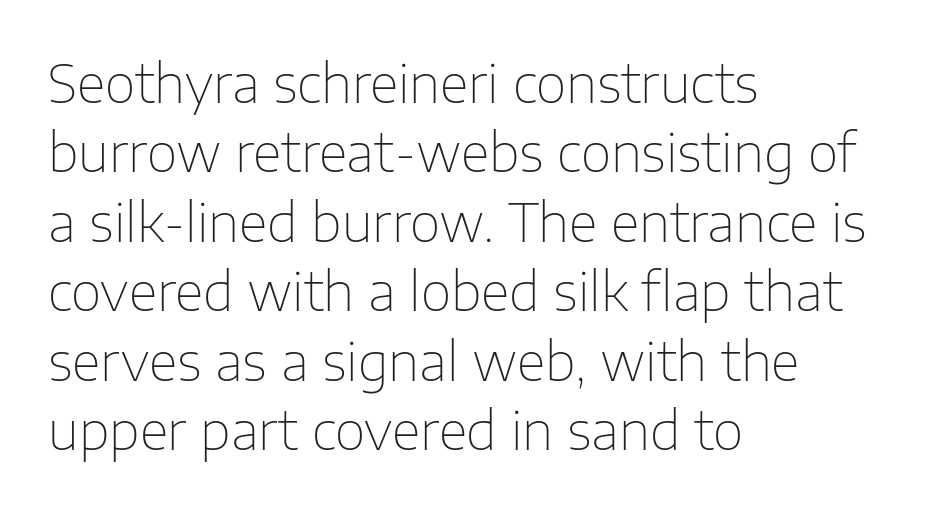
{"serif": "no", "italic": "no", "bold": "no", "weight": "thin", "width": "normal", "stroke_contrast": "low", "x_height": "medium", "monospaced": "no", "underline": "no", "align": "left", "line_spacing": "normal", "line_spacing_ratio": 1.31, "letter_spacing": "normal", "letter_spacing_em": 0.0, "glyph_px": 53}
